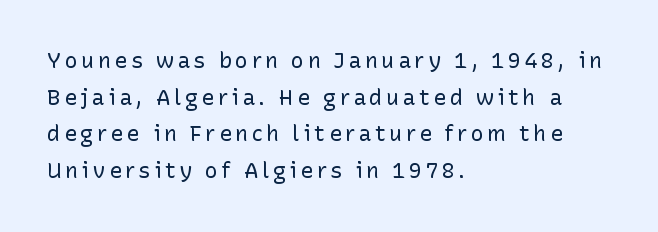
The image shows 22 px text type, upright; set left-aligned, normal line spacing (1.67x), not underlined.
